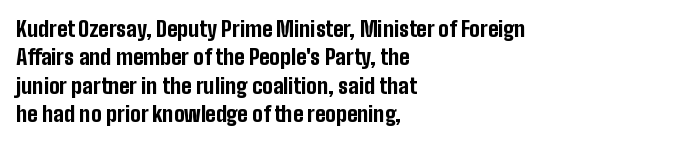
Q: Is the text bold? A: Yes.
Q: Is the text italic (slanted)? A: No, it is upright.
Q: Is the text underlined? A: No.
Q: How is the paragraph aligned? A: Left-aligned.
Q: Is the spacing between letters normal or unusually wide? A: Normal.
Q: Is the spacing between lines tight, normal or loose? A: Normal.
